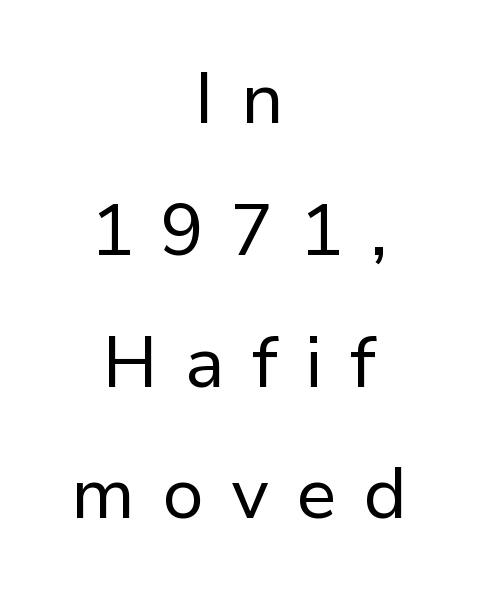
The image shows 72 px regular-weight sans-serif type, upright; set centered, line spacing 1.83x, unusually wide letter spacing (+0.37 em), not underlined; low stroke contrast and a medium x-height.
